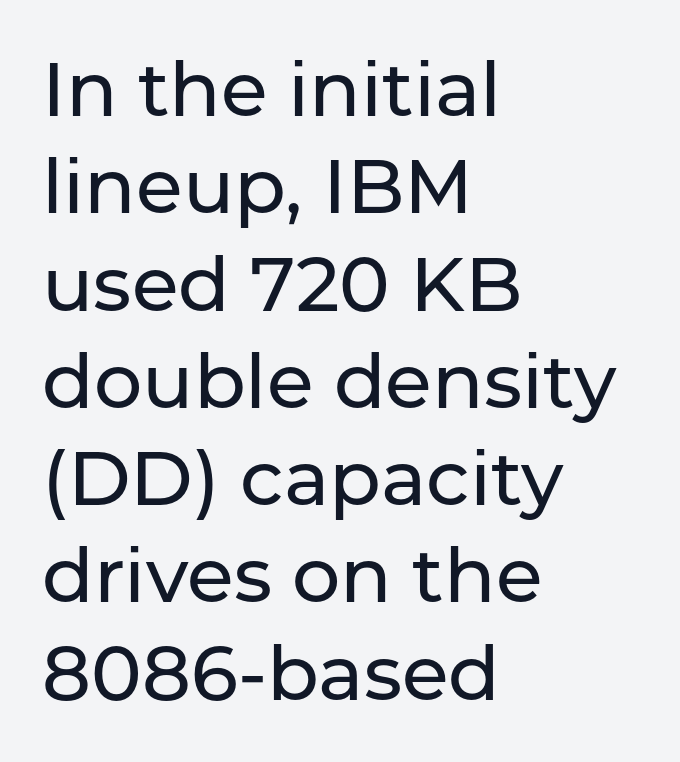
{"serif": "no", "italic": "no", "width": "normal", "stroke_contrast": "low", "x_height": "medium", "monospaced": "no", "underline": "no", "align": "left", "line_spacing": "normal", "line_spacing_ratio": 1.28, "letter_spacing": "normal", "letter_spacing_em": 0.0, "glyph_px": 76}
